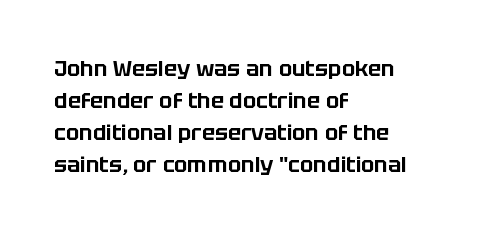
These lines were composed using upright roman letters. If you drew a ruler down the left edge, every line would touch it. In terms of leading, this rendering sits right in the middle. These lines keep a tight, regular rhythm from letter to letter. The glyphs are unaccompanied by any horizontal stroke below them.
